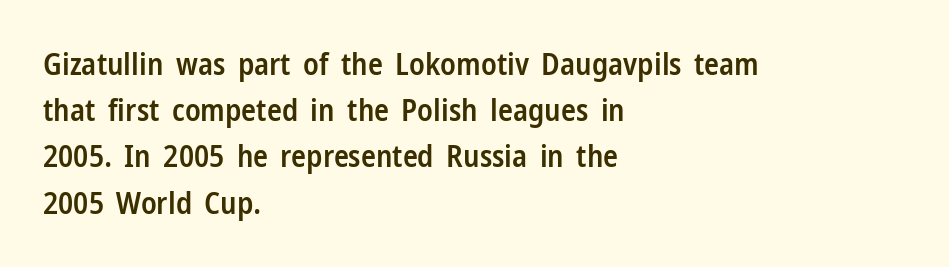
{"serif": "no", "italic": "no", "bold": "semi", "weight": "semibold", "width": "condensed", "stroke_contrast": "low", "x_height": "medium", "monospaced": "no", "underline": "no", "align": "left", "line_spacing": "normal", "line_spacing_ratio": 1.49, "letter_spacing": "normal", "letter_spacing_em": 0.0, "glyph_px": 31}
